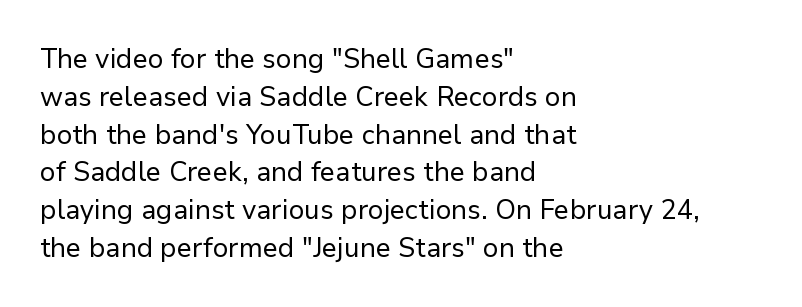
The image shows 27 px text type, upright; set left-aligned, normal line spacing (1.4x), normal letter spacing, not underlined.
